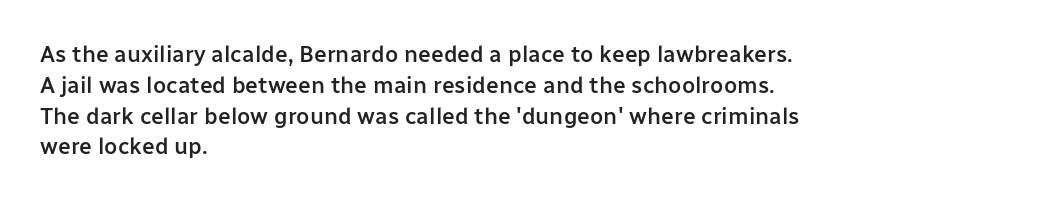
The image shows 23 px text type, upright; set left-aligned, normal line spacing (1.34x), normal letter spacing, not underlined.
